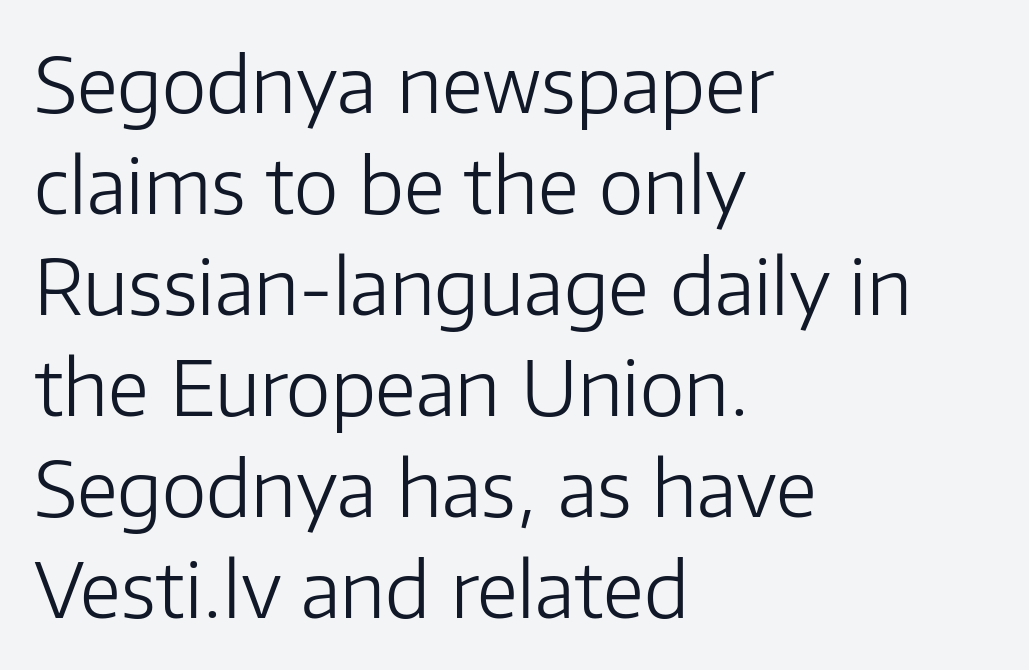
Q: Is the text bold? A: No.
Q: Is the text italic (slanted)? A: No, it is upright.
Q: Is the typeface a serif or a sans-serif typeface? A: Sans-serif.
Q: Is the text underlined? A: No.
Q: How is the paragraph aligned? A: Left-aligned.
Q: Is the spacing between letters normal or unusually wide? A: Normal.
Q: Is the spacing between lines tight, normal or loose? A: Normal.
Q: Width (condensed, normal, or wide)? A: Normal.
Q: Stroke contrast? A: Low.
Q: x-height? A: Medium.
Q: Monospaced? A: No.
